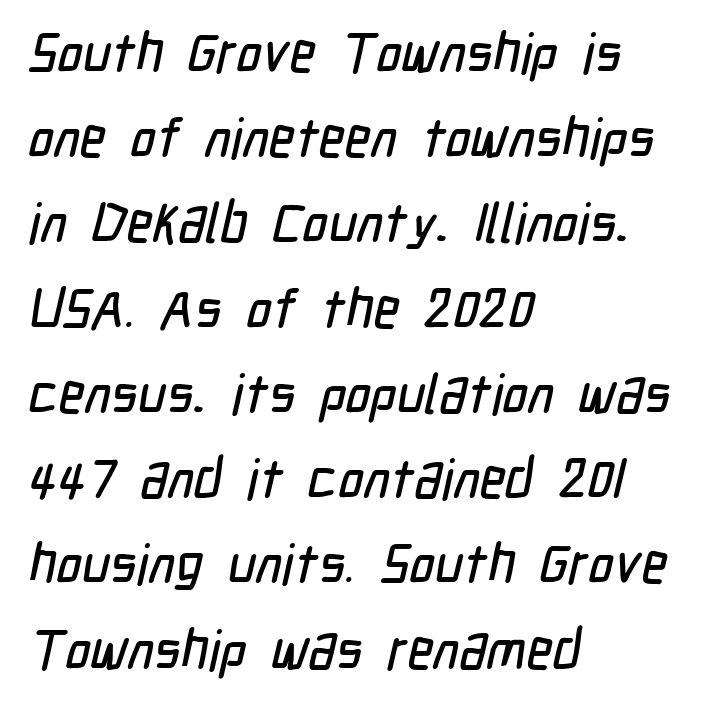
Casual observation: everything's shoved over to the left. Default kerning and tracking; the words read as compact shapes. A bare baseline throughout the passage. This block has exactly the height ordinary leading produces. The rendering uses natural spacing where letterforms have individual widths.
